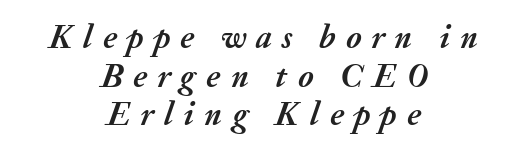
Both edges are ragged and mirror each other, which tells us the setting is centered. Emphasis-style slanted type is in use. Proportional: the letters do not fall into vertical columns. Honestly, the letter spacing is so wide it's the main thing you notice.
